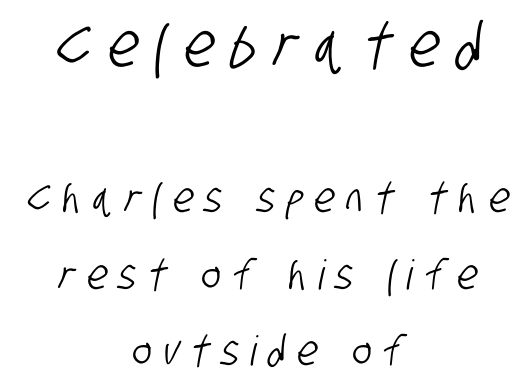
Q: Is the typeface a serif or a sans-serif typeface? A: Sans-serif.
Q: Is the text underlined? A: No.
Q: How is the paragraph aligned? A: Centered.
Q: Is the spacing between letters normal or unusually wide? A: Unusually wide.
Q: Which block of text is set in a larger size, the first (top) or the second (bottom)? A: The first (top) one.
Q: Width (condensed, normal, or wide)? A: Condensed.
Q: Stroke contrast? A: Low.
Q: x-height? A: Large.
Q: Monospaced? A: No.
